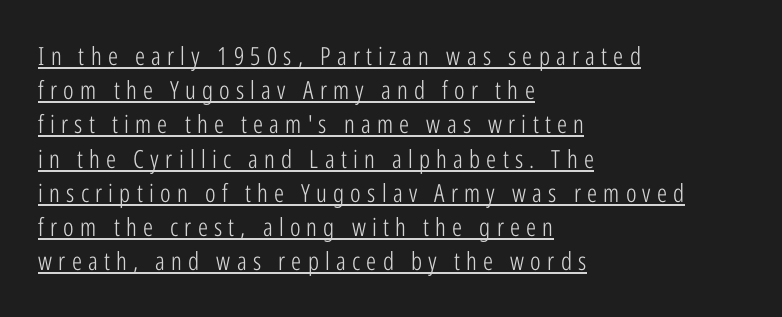
Here the glyphs are tracked loosely, breaking word shapes into spaced letters. Heaviness? Minimal to ordinary, like unemphasized prose. A typesetter would call this leading conventional body-copy spacing. Check the space under the baseline: a stroke is drawn there. The passage is arranged the way most books set body copy — flush left.
